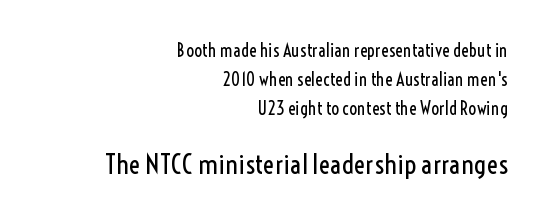
{"italic": "no", "bold": "no", "underline": "no", "align": "right", "line_spacing": "normal", "line_spacing_ratio": 1.6, "letter_spacing": "normal", "letter_spacing_em": 0.0, "larger_block": "second", "size_ratio": 1.5, "glyph_px": 27}
